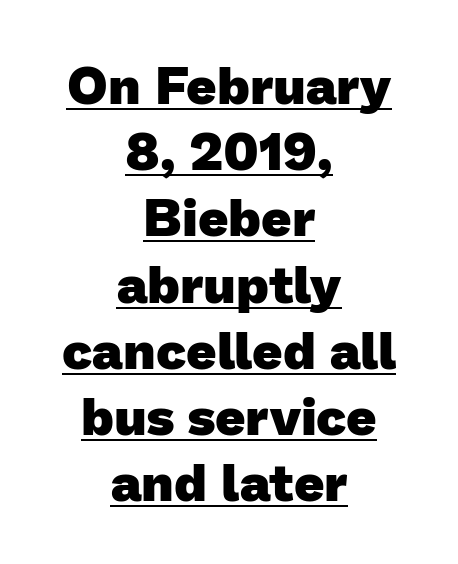
{"serif": "no", "bold": "yes", "weight": "heavy", "width": "normal", "stroke_contrast": "low", "x_height": "medium", "monospaced": "no", "underline": "yes", "align": "center", "line_spacing": "normal", "line_spacing_ratio": 1.25, "letter_spacing": "normal", "letter_spacing_em": 0.0, "glyph_px": 53}
